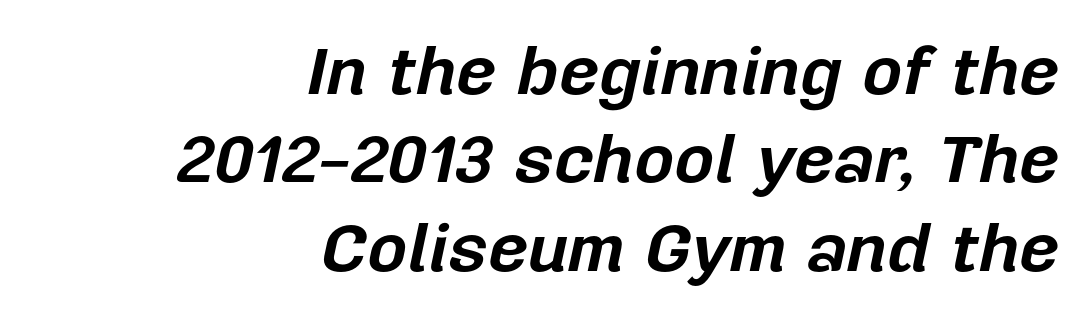
The image shows 69 px bold type, italic (leaning right); set right-aligned, normal line spacing (1.28x), normal letter spacing, not underlined; low stroke contrast and a medium x-height.
